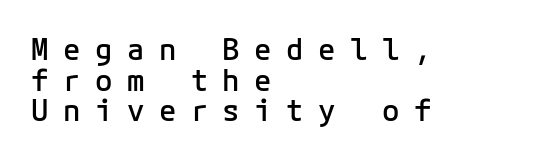
Q: Is the text bold? A: Semi-bold.
Q: Is the text italic (slanted)? A: No, it is upright.
Q: Is the typeface a serif or a sans-serif typeface? A: Sans-serif.
Q: Is the text underlined? A: No.
Q: How is the paragraph aligned? A: Left-aligned.
Q: Is the spacing between letters normal or unusually wide? A: Unusually wide.
Q: Is the spacing between lines tight, normal or loose? A: Tight.
Q: Width (condensed, normal, or wide)? A: Normal.
Q: Stroke contrast? A: Low.
Q: x-height? A: Medium.
Q: Monospaced? A: Yes.
